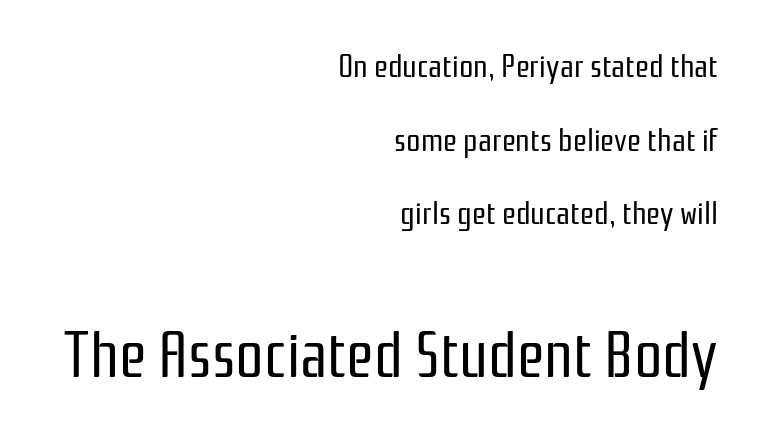
Q: Is the text bold? A: No.
Q: Is the text italic (slanted)? A: No, it is upright.
Q: Is the typeface a serif or a sans-serif typeface? A: Sans-serif.
Q: Is the text underlined? A: No.
Q: How is the paragraph aligned? A: Right-aligned.
Q: Is the spacing between letters normal or unusually wide? A: Normal.
Q: Is the spacing between lines tight, normal or loose? A: Loose.
Q: Which block of text is set in a larger size, the first (top) or the second (bottom)? A: The second (bottom) one.
Q: Width (condensed, normal, or wide)? A: Condensed.
Q: Stroke contrast? A: Low.
Q: x-height? A: Medium.
Q: Monospaced? A: No.
